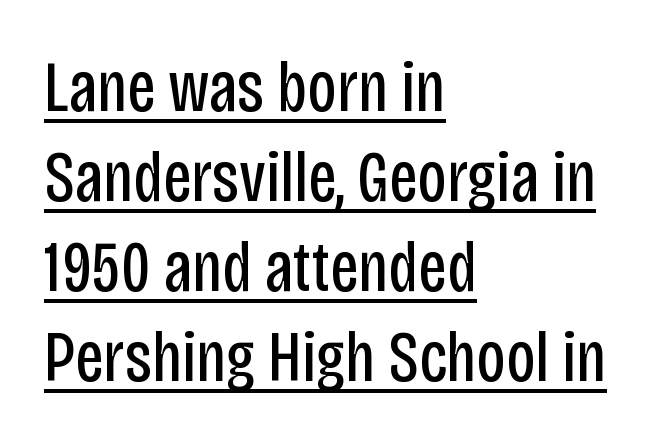
The image shows 72 px regular-weight, condensed sans-serif type, upright; set left-aligned, normal line spacing (1.25x), normal letter spacing, underlined; low stroke contrast and a large x-height.
